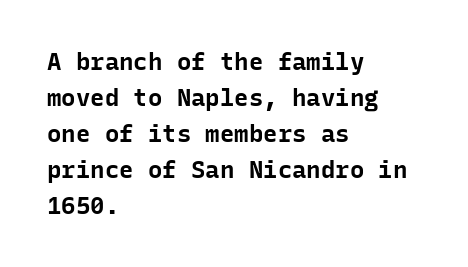
Q: Is the text bold? A: Yes.
Q: Is the text italic (slanted)? A: No, it is upright.
Q: Is the text underlined? A: No.
Q: How is the paragraph aligned? A: Left-aligned.
Q: Is the spacing between letters normal or unusually wide? A: Normal.
Q: Is the spacing between lines tight, normal or loose? A: Normal.
